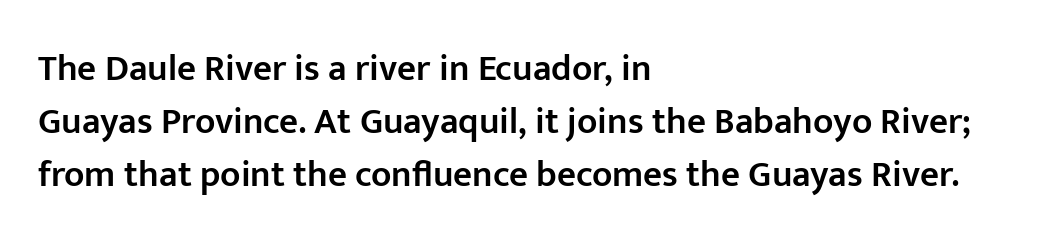
Q: Is the text bold? A: Semi-bold.
Q: Is the text italic (slanted)? A: No, it is upright.
Q: Is the typeface a serif or a sans-serif typeface? A: Sans-serif.
Q: Is the text underlined? A: No.
Q: How is the paragraph aligned? A: Left-aligned.
Q: Is the spacing between letters normal or unusually wide? A: Normal.
Q: Is the spacing between lines tight, normal or loose? A: Normal.
Q: Width (condensed, normal, or wide)? A: Normal.
Q: Stroke contrast? A: Low.
Q: x-height? A: Medium.
Q: Monospaced? A: No.
